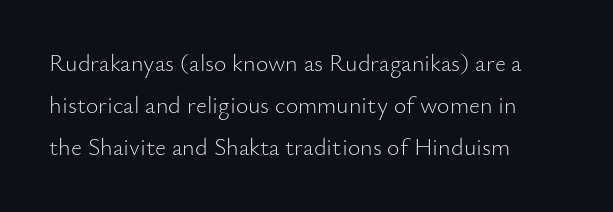
The rendering anchors every line to the left-hand side. Students, note that the glyphs here touch the page at normal intervals. Stroke thickness stays within the range of a standard reading face or lighter. Do the letters lean? They stand straight. Bare-footed words on every line.
